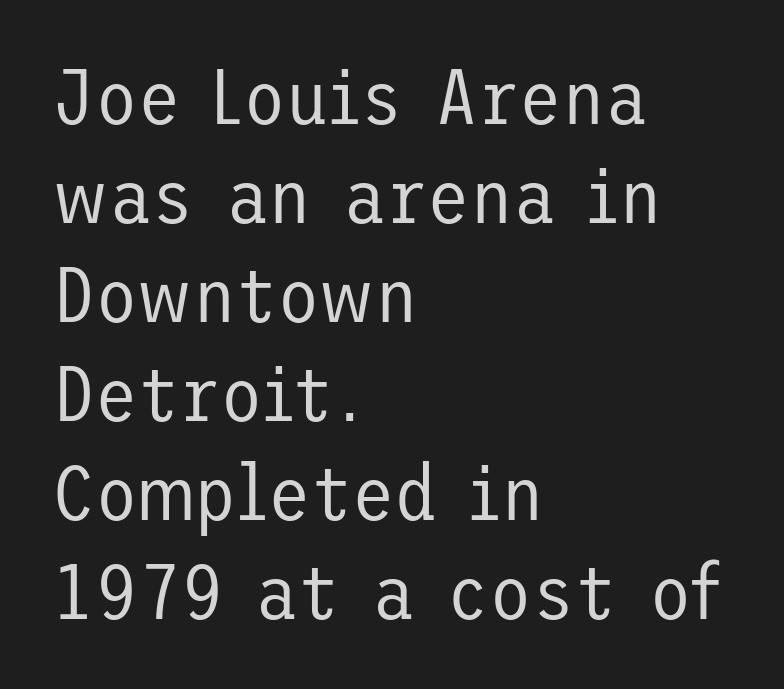
The image shows 78 px regular-weight sans-serif type, upright; set left-aligned, normal line spacing (1.27x), normal letter spacing, not underlined; low stroke contrast and a medium x-height.
